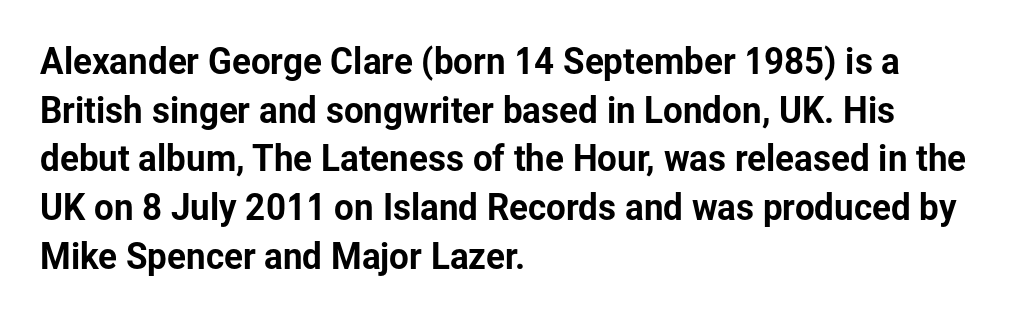
What's the leading like? Ordinary, nothing unusual. Clear beneath every line of the passage. Font category for this specimen: sans-serif. The paragraph shown leans on its left margin. Each letter keeps its own natural width here, so spacing adapts to shape. This rendering leaves character spacing at its baseline value.
